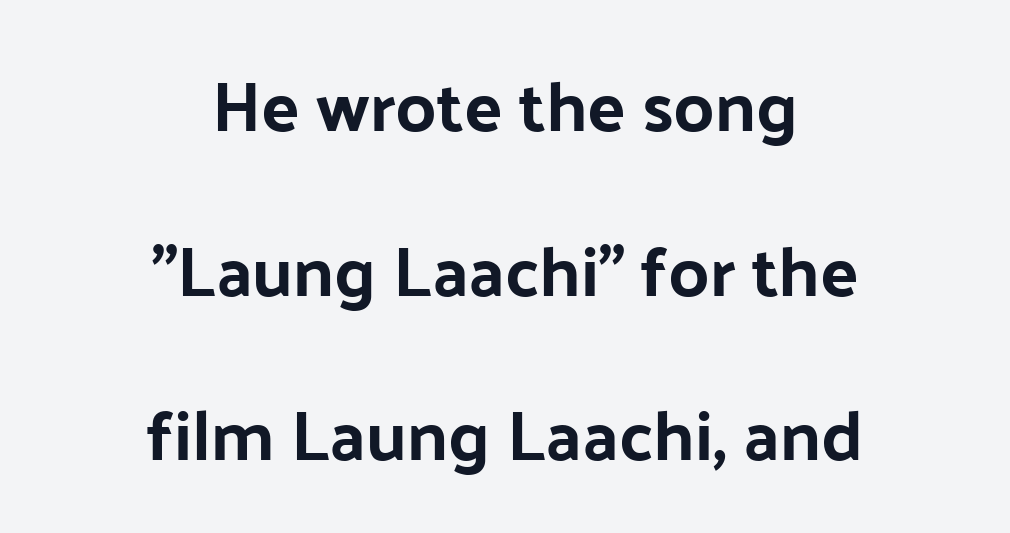
{"serif": "no", "italic": "no", "bold": "yes", "weight": "bold", "width": "normal", "stroke_contrast": "low", "x_height": "medium", "monospaced": "no", "underline": "no", "align": "center", "line_spacing": "loose", "line_spacing_ratio": 2.32, "letter_spacing": "normal", "letter_spacing_em": 0.0, "glyph_px": 71}
